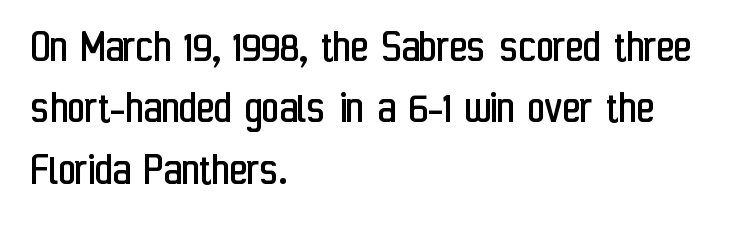
The image shows 48 px regular-weight, condensed sans-serif type, upright; set left-aligned, normal line spacing (1.28x), normal letter spacing, not underlined; low stroke contrast and a medium x-height.
